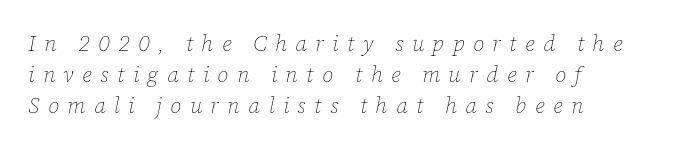
Q: Is the text bold? A: No.
Q: Is the text italic (slanted)? A: Yes, it leans right by about 12 degrees.
Q: Is the text underlined? A: No.
Q: How is the paragraph aligned? A: Left-aligned.
Q: Is the spacing between letters normal or unusually wide? A: Unusually wide.
Q: Is the spacing between lines tight, normal or loose? A: Normal.
